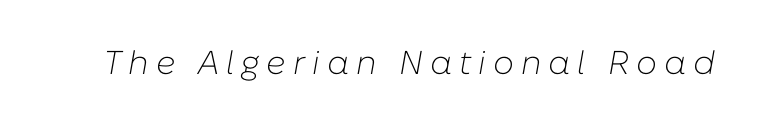
Q: Is the text bold? A: No.
Q: Is the text italic (slanted)? A: Yes, it leans right by about 10 degrees.
Q: Is the text underlined? A: No.
Q: Is the spacing between letters normal or unusually wide? A: Unusually wide.
Q: Width (condensed, normal, or wide)? A: Normal.
Q: Stroke contrast? A: Low.
Q: x-height? A: Medium.
Q: Monospaced? A: No.
